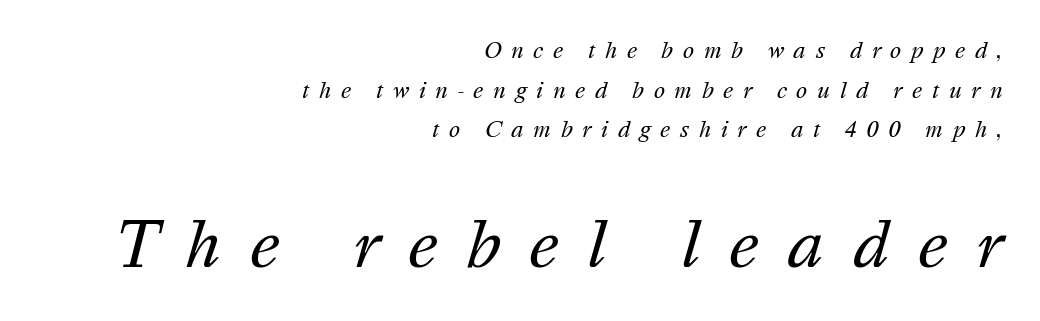
{"italic": "yes", "lean": "right", "slant_degrees": 16, "bold": "no", "weight": "regular", "width": "normal", "stroke_contrast": "medium", "x_height": "medium", "monospaced": "no", "underline": "no", "align": "right", "line_spacing_ratio": 1.89, "letter_spacing": "wide", "letter_spacing_em": 0.46, "larger_block": "second", "size_ratio": 2.95, "glyph_px": 62}
